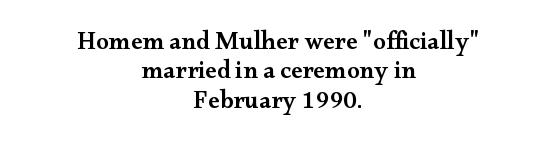
The image shows 25 px text type, upright; set centered, line spacing 1.18x, normal letter spacing, not underlined.
